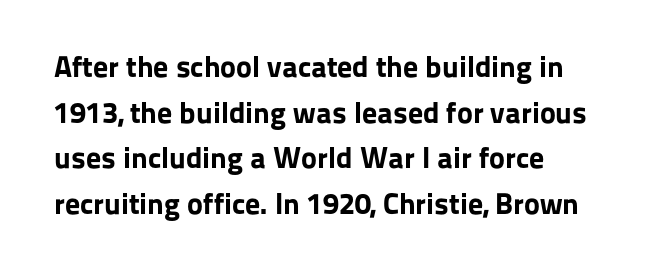
The image shows 30 px bold sans-serif type, upright; set left-aligned, normal line spacing (1.52x), normal letter spacing, not underlined; low stroke contrast and a medium x-height.
